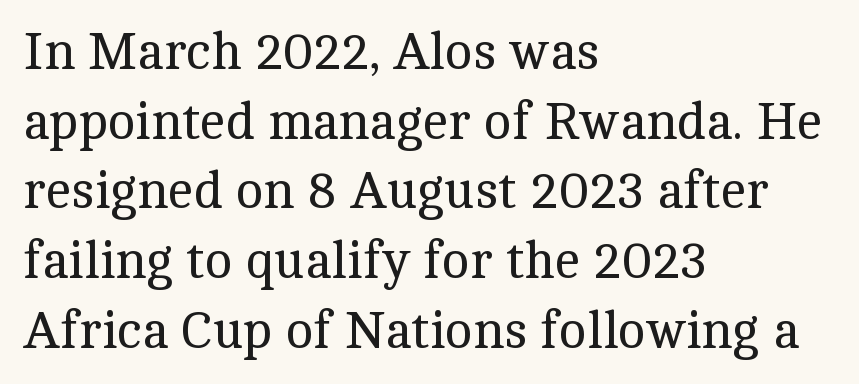
Q: Is the text bold? A: No.
Q: Is the text italic (slanted)? A: No, it is upright.
Q: Is the typeface a serif or a sans-serif typeface? A: Serif.
Q: Is the text underlined? A: No.
Q: How is the paragraph aligned? A: Left-aligned.
Q: Is the spacing between letters normal or unusually wide? A: Normal.
Q: Is the spacing between lines tight, normal or loose? A: Normal.
Q: Width (condensed, normal, or wide)? A: Normal.
Q: x-height? A: Medium.
Q: Monospaced? A: No.
